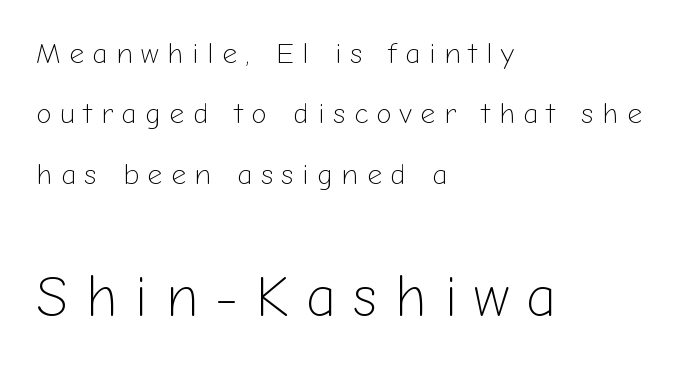
Q: Is the text bold? A: No.
Q: Is the text italic (slanted)? A: No, it is upright.
Q: Is the typeface a serif or a sans-serif typeface? A: Sans-serif.
Q: Is the text underlined? A: No.
Q: How is the paragraph aligned? A: Left-aligned.
Q: Is the spacing between letters normal or unusually wide? A: Unusually wide.
Q: Is the spacing between lines tight, normal or loose? A: Loose.
Q: Which block of text is set in a larger size, the first (top) or the second (bottom)? A: The second (bottom) one.
Q: Width (condensed, normal, or wide)? A: Normal.
Q: Stroke contrast? A: Low.
Q: x-height? A: Medium.
Q: Monospaced? A: No.
